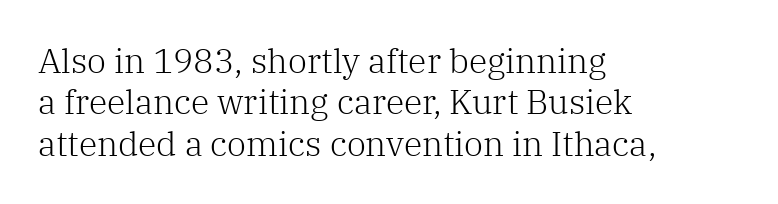
Descenders hang freely into open space. Italic: no, the glyphs are upright roman. Words appear dense and cohesive because spacing is normal. Each letter's strokes conclude with small projecting serifs. Each stroke keeps to a modest, everyday thickness or less.
